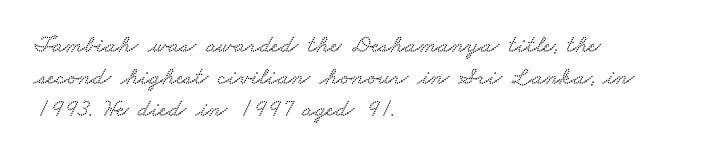
{"underline": "no", "align": "left", "line_spacing": "normal", "line_spacing_ratio": 1.28, "letter_spacing": "normal", "letter_spacing_em": 0.0, "glyph_px": 25}
